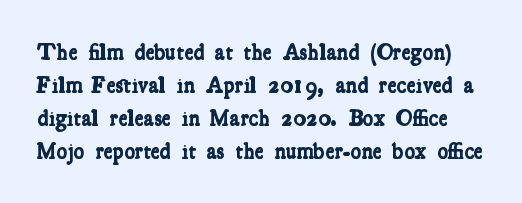
{"bold": "yes", "underline": "no", "line_spacing": "normal", "line_spacing_ratio": 1.5, "letter_spacing": "normal", "letter_spacing_em": 0.0, "glyph_px": 22}
